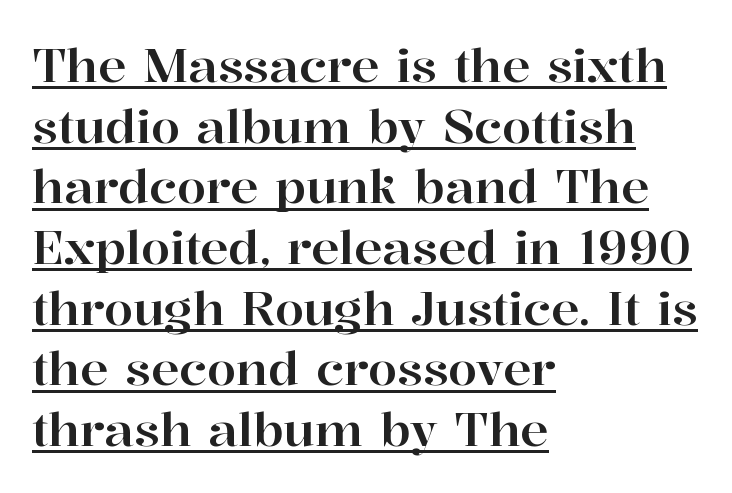
The image shows 47 px serif type, upright; set left-aligned, normal line spacing (1.29x), normal letter spacing, underlined; high stroke contrast and a medium x-height.
